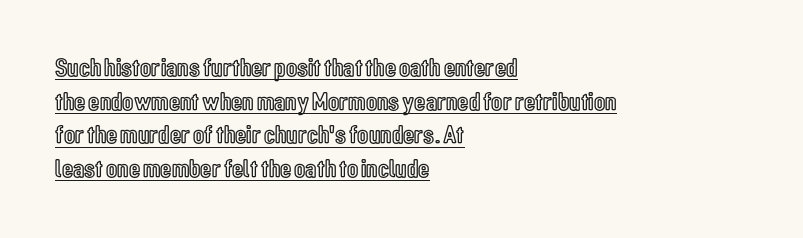
In terms of leading, this rendering sits right in the middle. The paragraph shown leans on its left margin. What stands out about the letter spacing? Nothing — it is the standard amount. This sample uses an upright cut, with every glyph sitting square on the baseline. Emphasis is given by a line drawn under the lettering.
